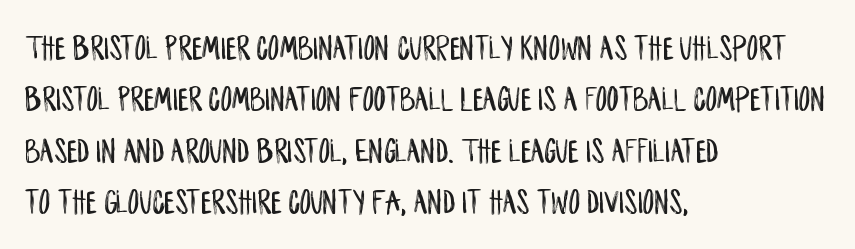
{"serif": "no", "italic": "no", "width": "condensed", "stroke_contrast": "low", "x_height": "large", "monospaced": "no", "underline": "no", "align": "left", "line_spacing": "normal", "line_spacing_ratio": 1.43, "letter_spacing": "normal", "letter_spacing_em": 0.0, "glyph_px": 36}
